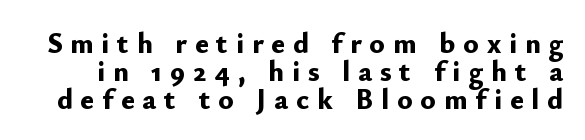
The designer went with a sans here, leaving each stem footless. The space beneath each line is pristine and unruled. Italic: no, the glyphs are upright roman. Each letter keeps its own natural width here, so spacing adapts to shape.
